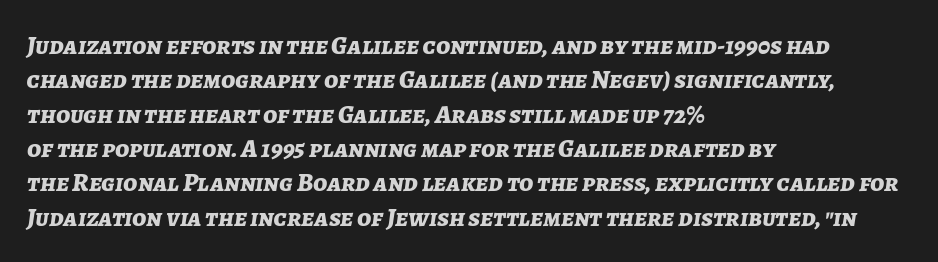
The image shows 26 px bold type, italic (leaning right); set left-aligned, normal line spacing (1.32x), normal letter spacing, not underlined.
